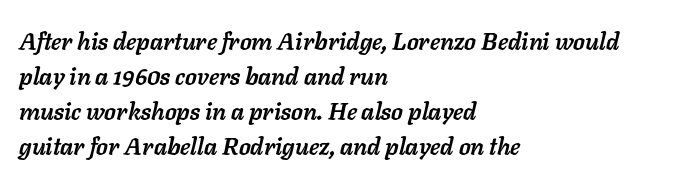
Q: Is the text bold? A: Yes.
Q: Is the text italic (slanted)? A: Yes, it leans right by about 11 degrees.
Q: Is the text underlined? A: No.
Q: How is the paragraph aligned? A: Left-aligned.
Q: Is the spacing between letters normal or unusually wide? A: Normal.
Q: Is the spacing between lines tight, normal or loose? A: Normal.
